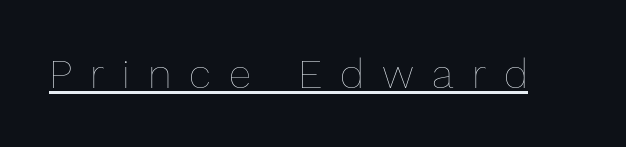
These lines were composed using upright roman letters. What decoration does the sample have? An underline. Varying glyph widths throughout — classic text-font behaviour. Compared with a typical body face, this is equally light or lighter still.
